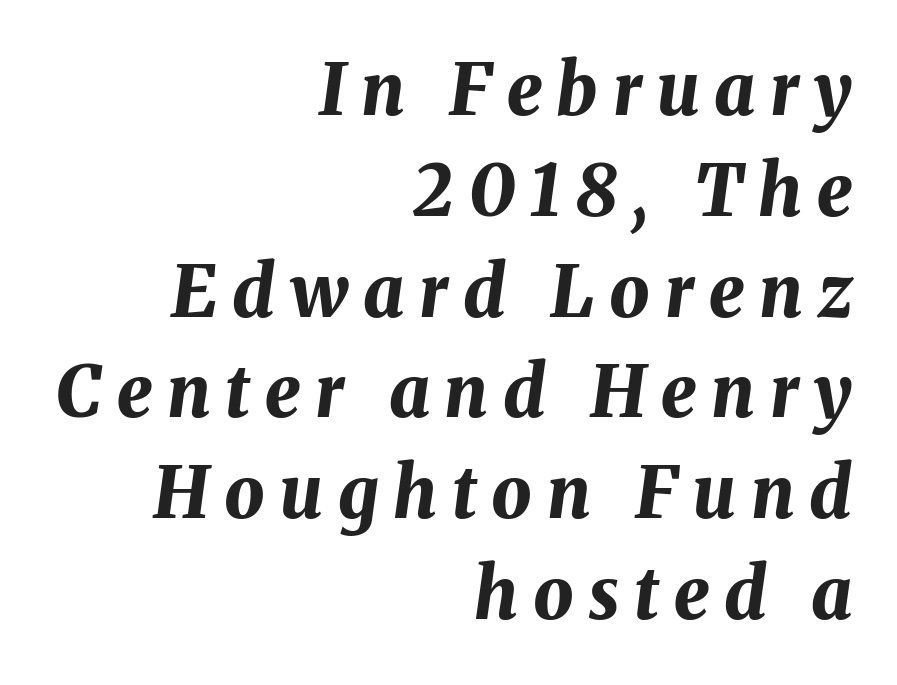
Q: Is the text bold? A: Yes.
Q: Is the text italic (slanted)? A: Yes, it leans right by about 8 degrees.
Q: Is the text underlined? A: No.
Q: How is the paragraph aligned? A: Right-aligned.
Q: Is the spacing between letters normal or unusually wide? A: Unusually wide.
Q: Is the spacing between lines tight, normal or loose? A: Normal.
Q: Width (condensed, normal, or wide)? A: Normal.
Q: Stroke contrast? A: Medium.
Q: x-height? A: Medium.
Q: Monospaced? A: No.
